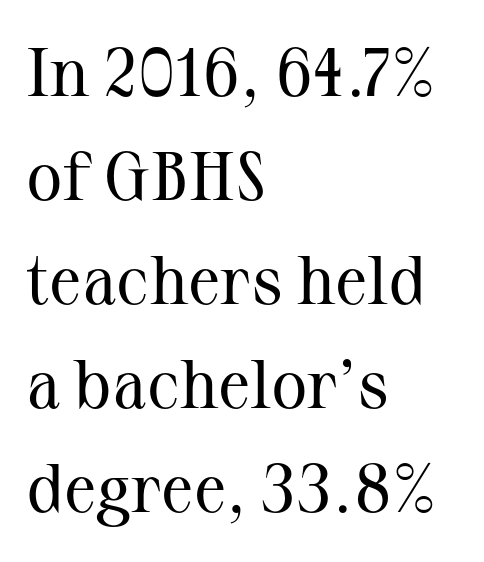
The image shows 68 px regular-weight serif type, upright; set left-aligned, normal line spacing (1.53x), normal letter spacing, not underlined; medium stroke contrast and a medium x-height.
